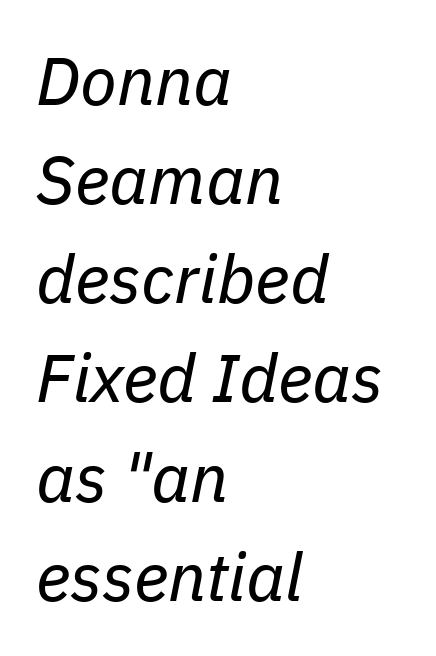
The image shows 67 px regular-weight type, italic (leaning right); set left-aligned, normal line spacing (1.48x), normal letter spacing, not underlined; low stroke contrast and a medium x-height.
